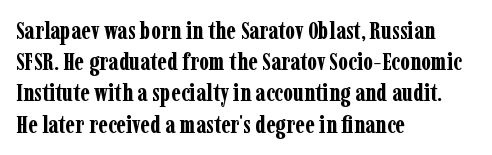
The image shows 24 px bold type, upright; set left-aligned, normal line spacing (1.3x), normal letter spacing, not underlined.
